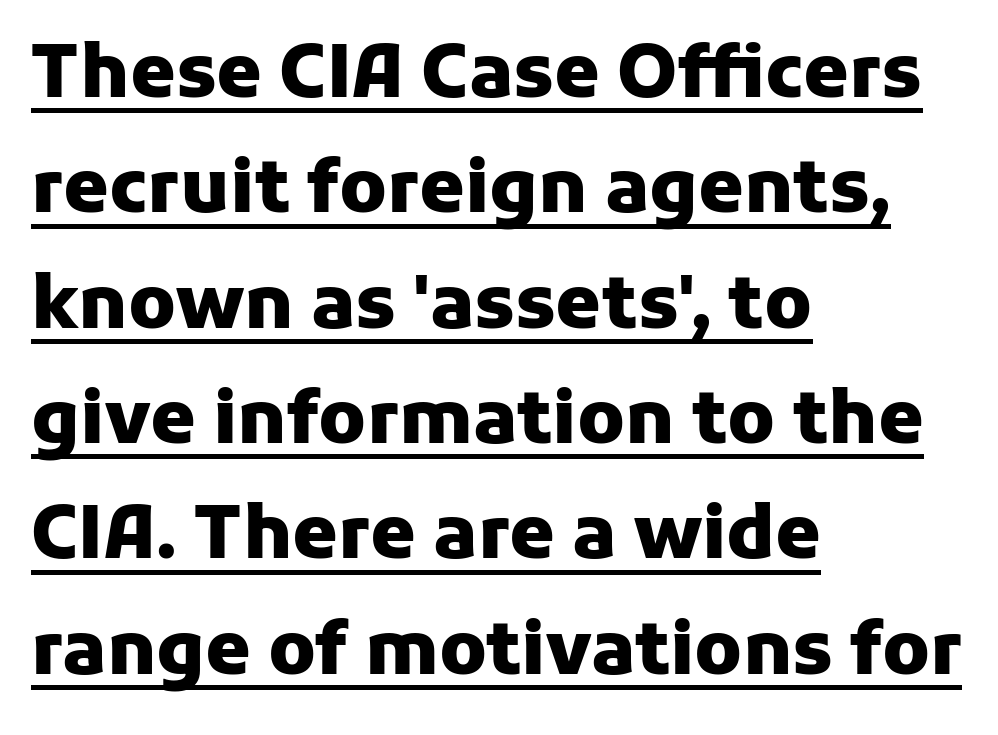
{"serif": "no", "italic": "no", "bold": "yes", "weight": "heavy", "width": "normal", "stroke_contrast": "low", "x_height": "medium", "monospaced": "no", "underline": "yes", "align": "left", "line_spacing": "normal", "line_spacing_ratio": 1.58, "letter_spacing": "normal", "letter_spacing_em": 0.0, "glyph_px": 73}
